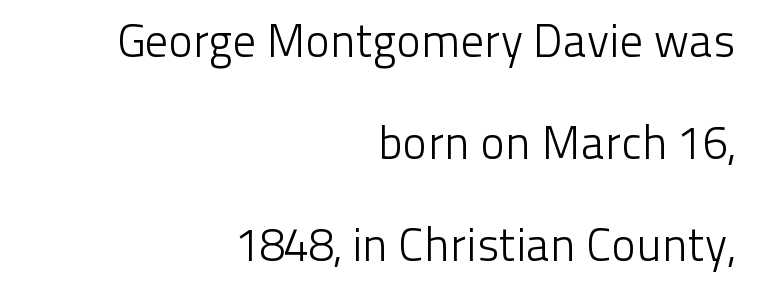
{"serif": "no", "italic": "no", "bold": "no", "weight": "light", "width": "normal", "stroke_contrast": "low", "x_height": "medium", "monospaced": "no", "underline": "no", "align": "right", "line_spacing": "loose", "line_spacing_ratio": 2.22, "letter_spacing": "normal", "letter_spacing_em": 0.0, "glyph_px": 46}
